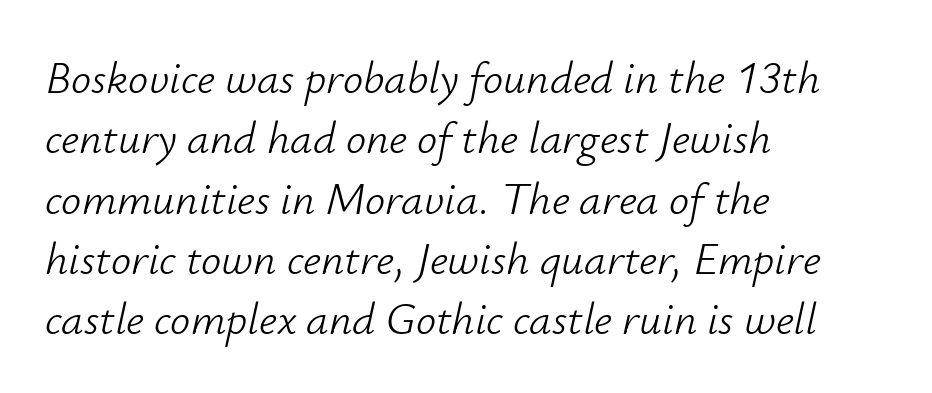
{"italic": "yes", "lean": "right", "slant_degrees": 12, "bold": "no", "weight": "light", "width": "normal", "stroke_contrast": "low", "x_height": "small", "monospaced": "no", "underline": "no", "align": "left", "line_spacing": "normal", "line_spacing_ratio": 1.34, "letter_spacing": "normal", "letter_spacing_em": 0.0, "glyph_px": 45}
